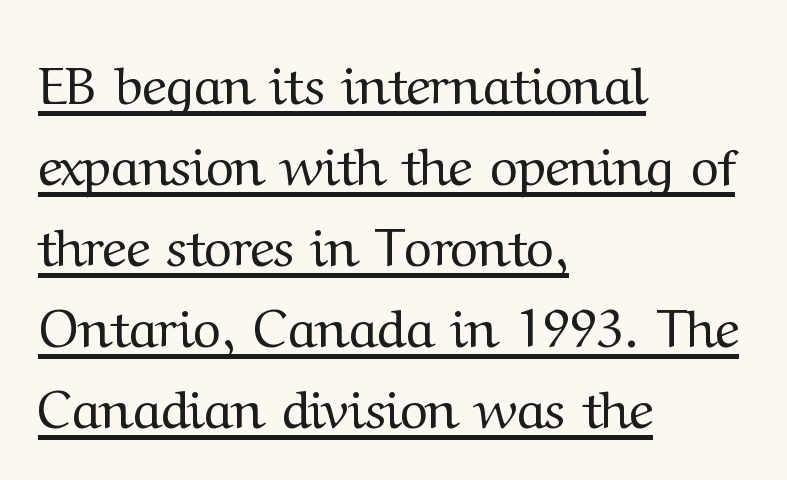
{"serif": "yes", "italic": "no", "bold": "no", "weight": "regular", "width": "normal", "stroke_contrast": "medium", "x_height": "medium", "monospaced": "no", "underline": "yes", "align": "left", "line_spacing": "normal", "line_spacing_ratio": 1.5, "letter_spacing": "normal", "letter_spacing_em": 0.0, "glyph_px": 54}
